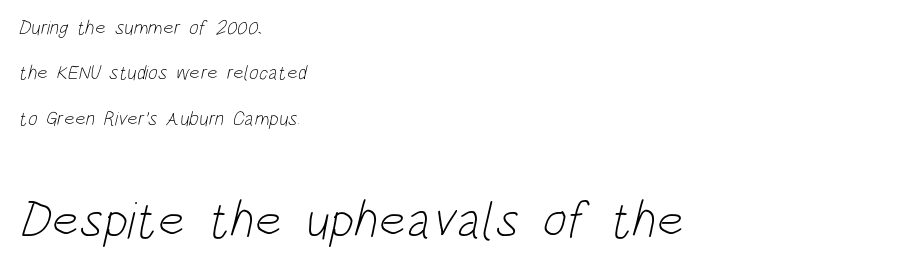
Descender tails drop into unmarked territory. Is the type heavy? It reads as light-to-regular instead. Letter spacing: default. All the whitespace from short lines collects on the right. Looks like regular typesetting: each glyph gets only the width it needs.
